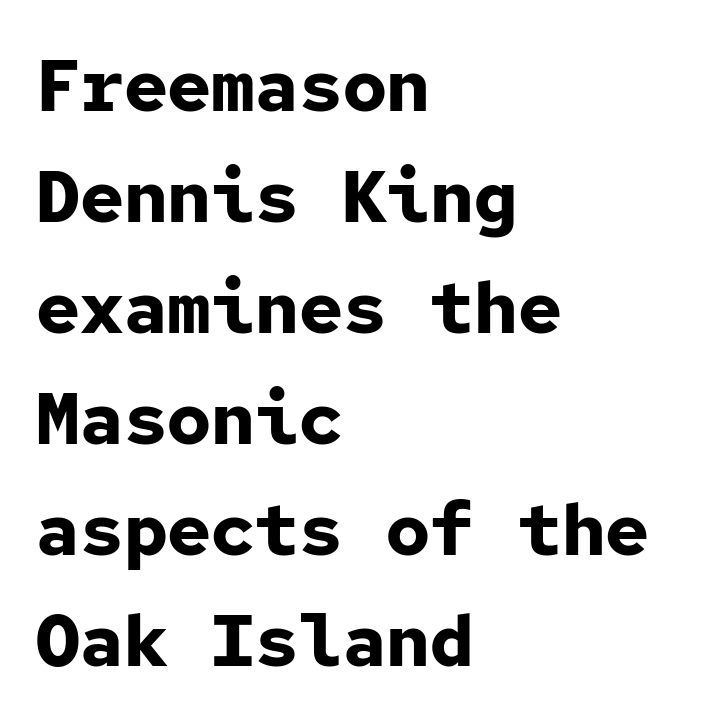
{"serif": "no", "italic": "no", "bold": "yes", "weight": "bold", "width": "normal", "stroke_contrast": "low", "x_height": "medium", "monospaced": "yes", "underline": "no", "align": "left", "line_spacing": "normal", "line_spacing_ratio": 1.52, "letter_spacing": "normal", "letter_spacing_em": 0.0, "glyph_px": 73}
